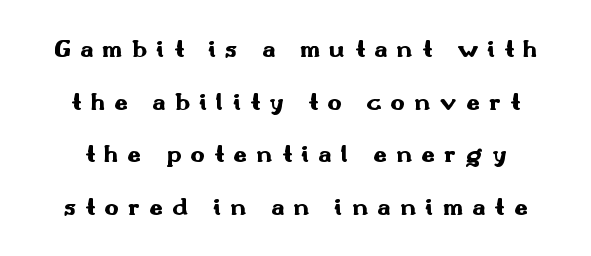
Q: Is the text bold? A: Yes.
Q: Is the text italic (slanted)? A: No, it is upright.
Q: Is the text underlined? A: No.
Q: Is the spacing between letters normal or unusually wide? A: Unusually wide.
Q: Is the spacing between lines tight, normal or loose? A: Loose.
